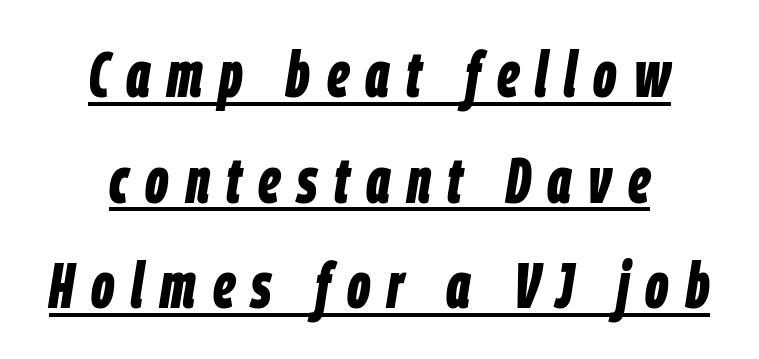
{"italic": "yes", "lean": "right", "slant_degrees": 9, "bold": "yes", "weight": "bold", "width": "condensed", "stroke_contrast": "low", "x_height": "large", "monospaced": "no", "underline": "yes", "align": "center", "line_spacing": "normal", "line_spacing_ratio": 1.65, "letter_spacing": "wide", "letter_spacing_em": 0.26, "glyph_px": 64}
